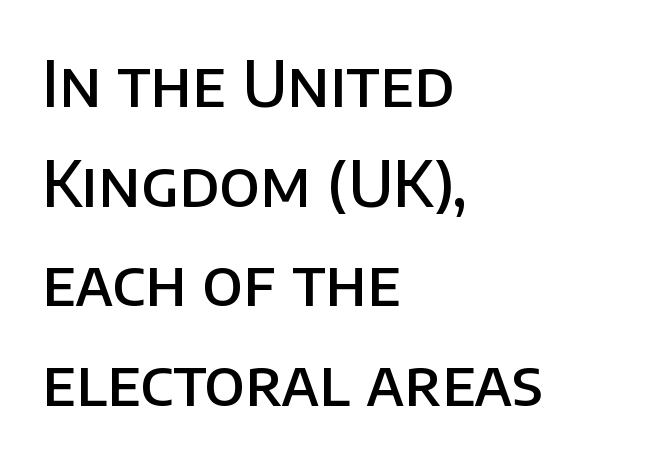
Q: Is the text bold? A: Semi-bold.
Q: Is the text italic (slanted)? A: No, it is upright.
Q: Is the typeface a serif or a sans-serif typeface? A: Sans-serif.
Q: Is the text underlined? A: No.
Q: How is the paragraph aligned? A: Left-aligned.
Q: Is the spacing between letters normal or unusually wide? A: Normal.
Q: Is the spacing between lines tight, normal or loose? A: Normal.
Q: Width (condensed, normal, or wide)? A: Normal.
Q: Stroke contrast? A: Low.
Q: x-height? A: Large.
Q: Monospaced? A: No.
